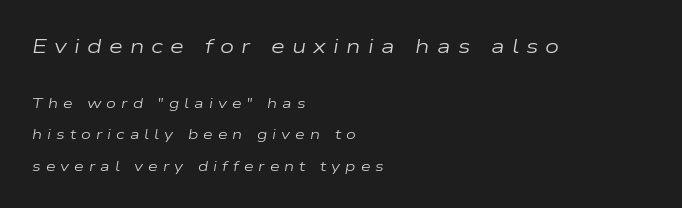
Q: Is the text bold? A: No.
Q: Is the text italic (slanted)? A: Yes, it leans right by about 9 degrees.
Q: Is the text underlined? A: No.
Q: How is the paragraph aligned? A: Left-aligned.
Q: Is the spacing between letters normal or unusually wide? A: Unusually wide.
Q: Is the spacing between lines tight, normal or loose? A: Loose.
Q: Which block of text is set in a larger size, the first (top) or the second (bottom)? A: The first (top) one.
